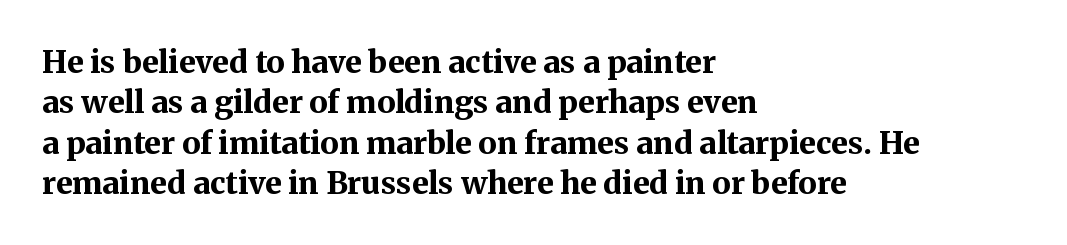
{"serif": "yes", "italic": "no", "bold": "yes", "weight": "bold", "width": "normal", "stroke_contrast": "medium", "x_height": "medium", "monospaced": "no", "underline": "no", "align": "left", "line_spacing": "normal", "line_spacing_ratio": 1.3, "letter_spacing": "normal", "letter_spacing_em": 0.0, "glyph_px": 31}
